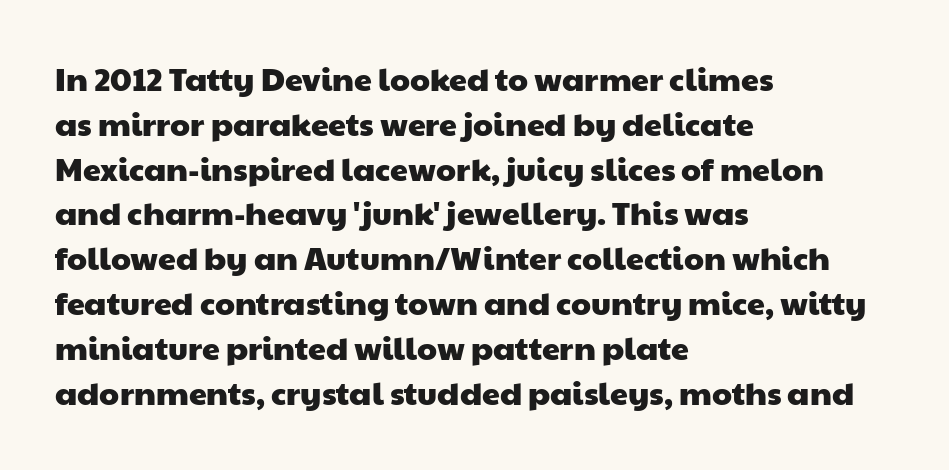
Q: Is the typeface a serif or a sans-serif typeface? A: Sans-serif.
Q: Is the text underlined? A: No.
Q: How is the paragraph aligned? A: Left-aligned.
Q: Is the spacing between letters normal or unusually wide? A: Normal.
Q: Is the spacing between lines tight, normal or loose? A: Normal.
Q: Width (condensed, normal, or wide)? A: Wide.
Q: Stroke contrast? A: Low.
Q: x-height? A: Medium.
Q: Monospaced? A: No.
